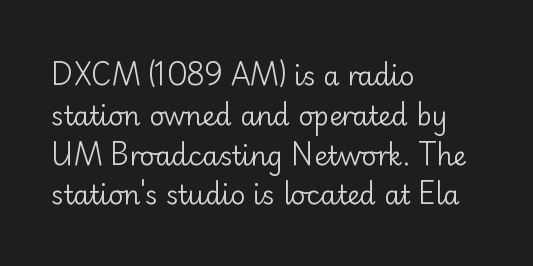
{"italic": "no", "bold": "no", "underline": "no", "align": "left", "line_spacing": "normal", "line_spacing_ratio": 1.53, "letter_spacing": "normal", "letter_spacing_em": 0.0, "glyph_px": 26}
